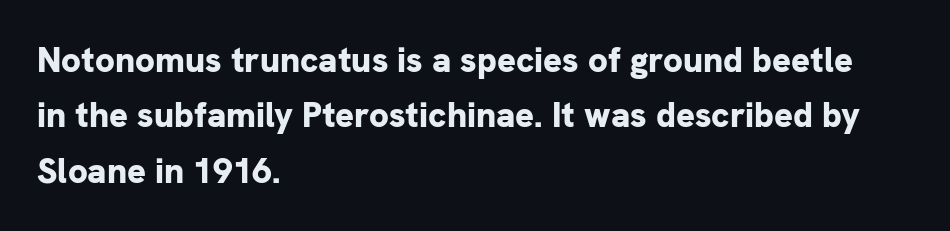
Q: Is the text bold? A: Yes.
Q: Is the text italic (slanted)? A: No, it is upright.
Q: Is the typeface a serif or a sans-serif typeface? A: Sans-serif.
Q: Is the text underlined? A: No.
Q: How is the paragraph aligned? A: Left-aligned.
Q: Is the spacing between letters normal or unusually wide? A: Normal.
Q: Is the spacing between lines tight, normal or loose? A: Normal.
Q: Width (condensed, normal, or wide)? A: Normal.
Q: Stroke contrast? A: Low.
Q: x-height? A: Medium.
Q: Monospaced? A: No.
